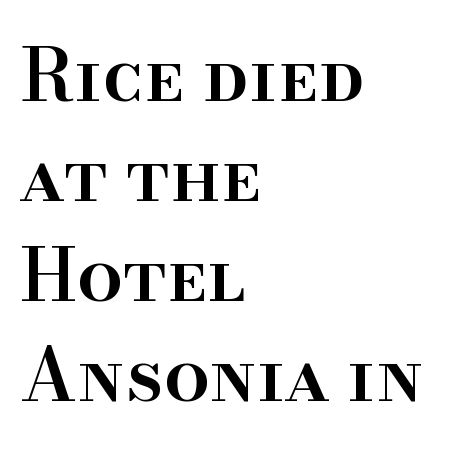
The image shows 72 px semibold serif type, upright; set left-aligned, normal line spacing (1.39x), normal letter spacing, not underlined; high stroke contrast and a small x-height.
